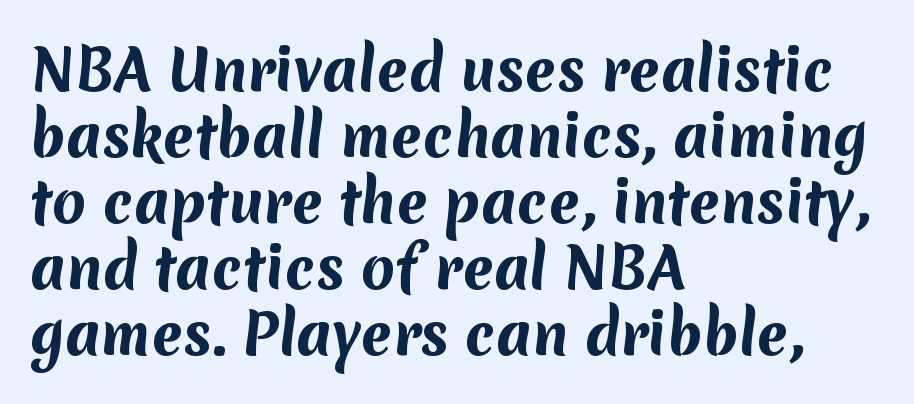
The image shows 55 px bold sans-serif type; set left-aligned, line spacing 1.2x, normal letter spacing, not underlined; medium stroke contrast and a medium x-height.
